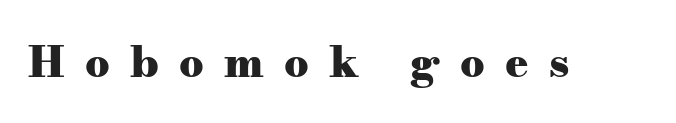
The image shows 43 px heavy, wide serif type, upright; set unusually wide letter spacing (+0.47 em), not underlined; medium stroke contrast and a small x-height.
